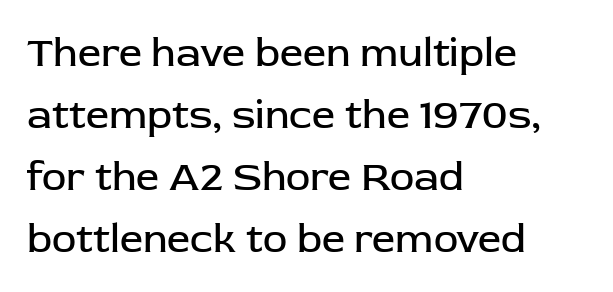
{"serif": "no", "italic": "no", "bold": "no", "weight": "regular", "width": "normal", "stroke_contrast": "low", "x_height": "medium", "monospaced": "no", "underline": "no", "align": "left", "line_spacing": "normal", "line_spacing_ratio": 1.51, "letter_spacing": "normal", "letter_spacing_em": 0.0, "glyph_px": 41}
